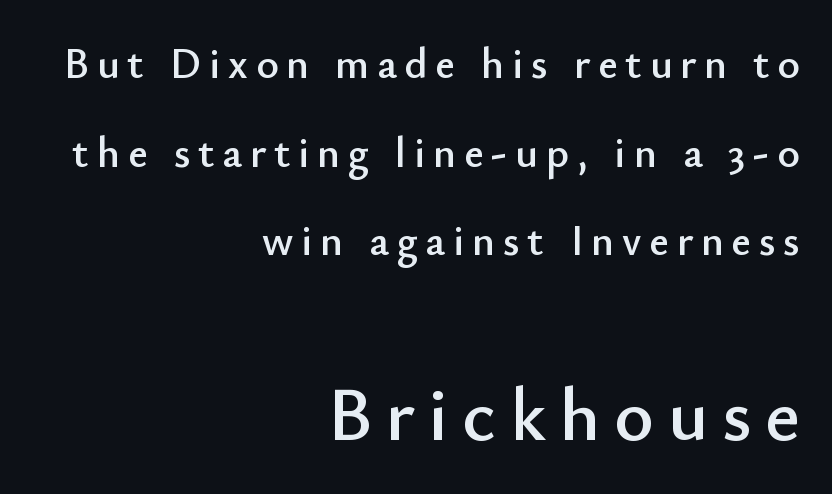
{"serif": "no", "italic": "no", "width": "normal", "stroke_contrast": "low", "x_height": "small", "monospaced": "no", "underline": "no", "align": "right", "line_spacing": "loose", "line_spacing_ratio": 2.06, "larger_block": "second", "size_ratio": 1.77, "glyph_px": 76}
